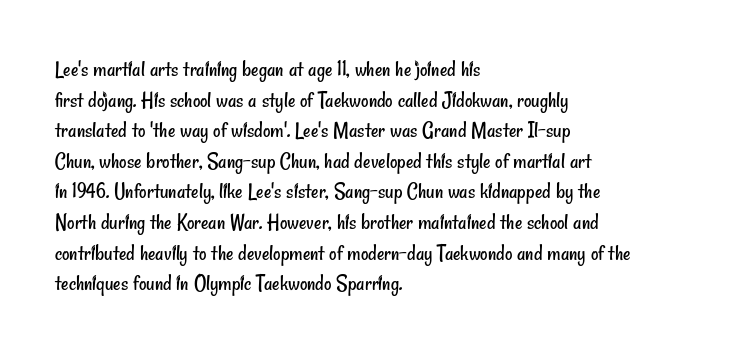
Q: Is the text bold? A: No.
Q: Is the text underlined? A: No.
Q: How is the paragraph aligned? A: Left-aligned.
Q: Is the spacing between letters normal or unusually wide? A: Normal.
Q: Is the spacing between lines tight, normal or loose? A: Normal.
